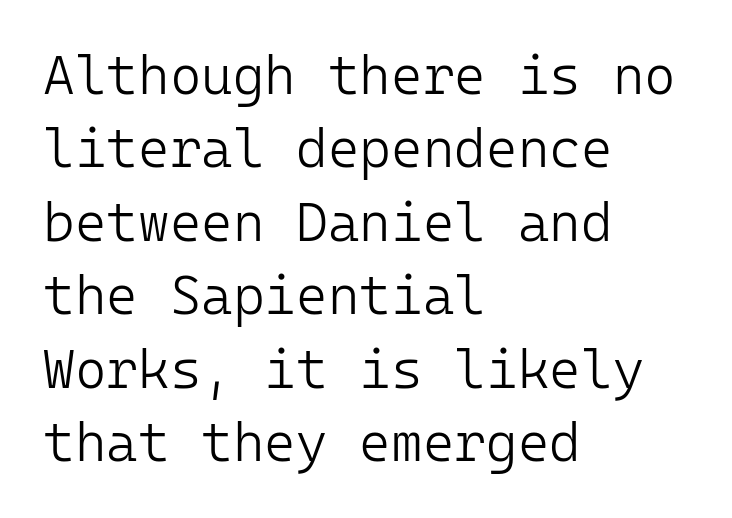
The image shows 54 px light sans-serif type, upright, monospaced; set left-aligned, normal line spacing (1.36x), normal letter spacing, not underlined; low stroke contrast and a medium x-height.
